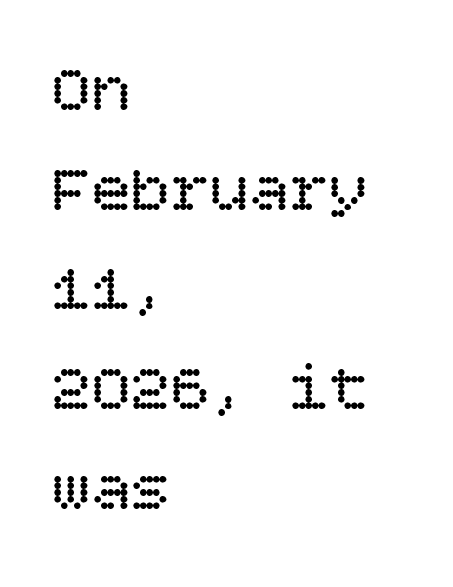
Q: Is the text bold? A: No.
Q: Is the text italic (slanted)? A: No, it is upright.
Q: Is the text underlined? A: No.
Q: How is the paragraph aligned? A: Left-aligned.
Q: Is the spacing between letters normal or unusually wide? A: Normal.
Q: Is the spacing between lines tight, normal or loose? A: Normal.
Q: Width (condensed, normal, or wide)? A: Normal.
Q: Stroke contrast? A: Low.
Q: x-height? A: Large.
